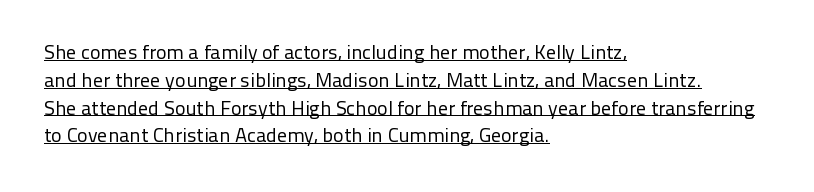
These characters rest on top of a visible drawn line. The strokes carry an ordinary text weight at most. Posture: straight, roman, zero tilt. The vertical gap from one line to the next is medium. A classic flush-left, rag-right setting is used for this passage. The rendering keeps characters at their native spacing.
